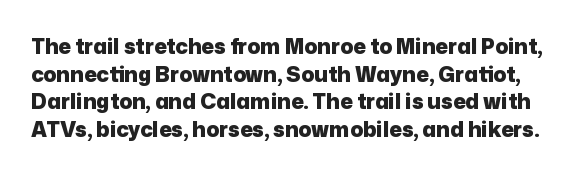
The image shows 21 px bold type, upright; set normal line spacing (1.32x), normal letter spacing, not underlined.
